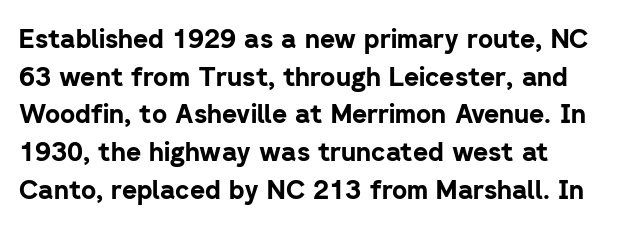
Q: Is the text bold? A: Yes.
Q: Is the text italic (slanted)? A: No, it is upright.
Q: Is the text underlined? A: No.
Q: How is the paragraph aligned? A: Left-aligned.
Q: Is the spacing between letters normal or unusually wide? A: Normal.
Q: Is the spacing between lines tight, normal or loose? A: Normal.
